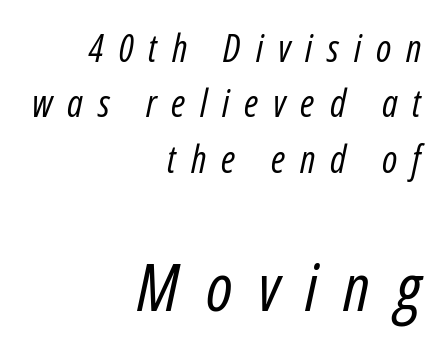
A clean baseline with only descenders dipping below it. Reading top to bottom, the characters get bigger at the block break. The line-height multiplier appears to be the usual default. No letter is thick-stroked: the sample isn't bold. Short and long lines alike share a common ending point at right.
